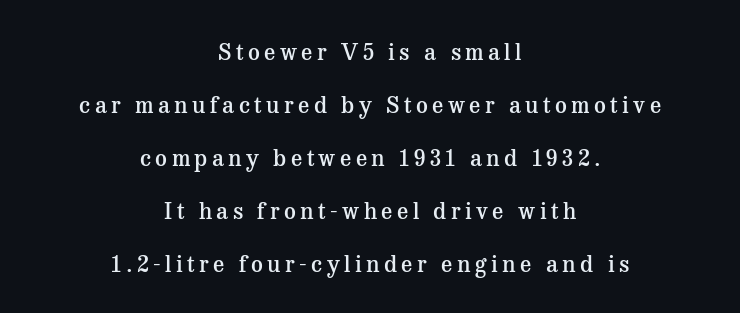
{"italic": "no", "bold": "semi", "underline": "no", "align": "center", "line_spacing": "loose", "line_spacing_ratio": 2.3, "glyph_px": 23}
